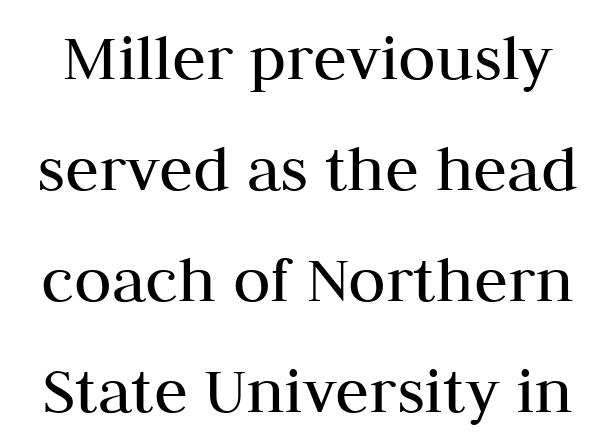
Weight: in the light-to-regular range. The glyphs in this specimen are seriffed. Baseline-to-baseline distance is the conventional proportion of letter height. Here the designer chose a conventional face with non-uniform glyph widths. Every character sits straight up, as roman type does. Rule under the text: the space is simply empty.
